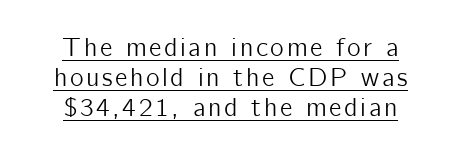
The image shows 26 px text type, upright; set centered, tight line spacing (1.15x), underlined.
